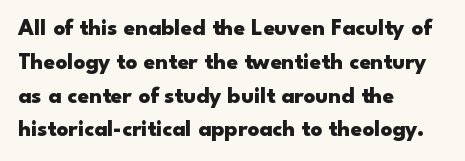
The image shows 23 px bold type, upright; set left-aligned, normal line spacing (1.47x), normal letter spacing, not underlined.
